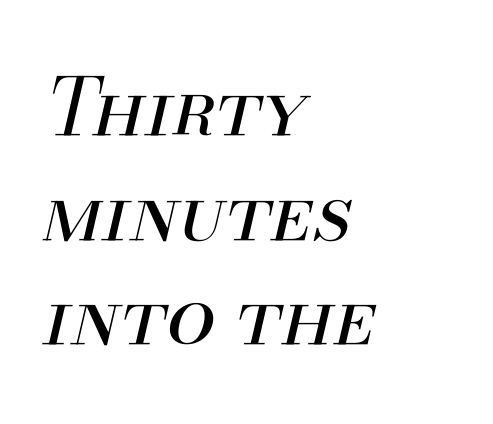
The image shows 78 px regular-weight type, italic (leaning right); set left-aligned, normal line spacing (1.34x), normal letter spacing, not underlined; medium stroke contrast and a small x-height.
